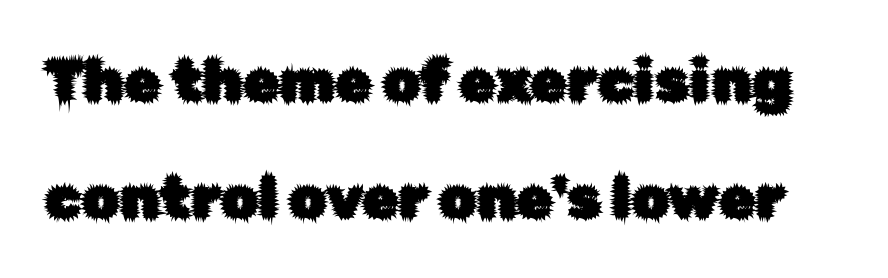
Q: Is the text italic (slanted)? A: No, it is upright.
Q: Is the typeface a serif or a sans-serif typeface? A: Sans-serif.
Q: Is the text underlined? A: No.
Q: Is the spacing between letters normal or unusually wide? A: Normal.
Q: Is the spacing between lines tight, normal or loose? A: Loose.
Q: Width (condensed, normal, or wide)? A: Normal.
Q: Stroke contrast? A: Low.
Q: x-height? A: Medium.
Q: Monospaced? A: No.
